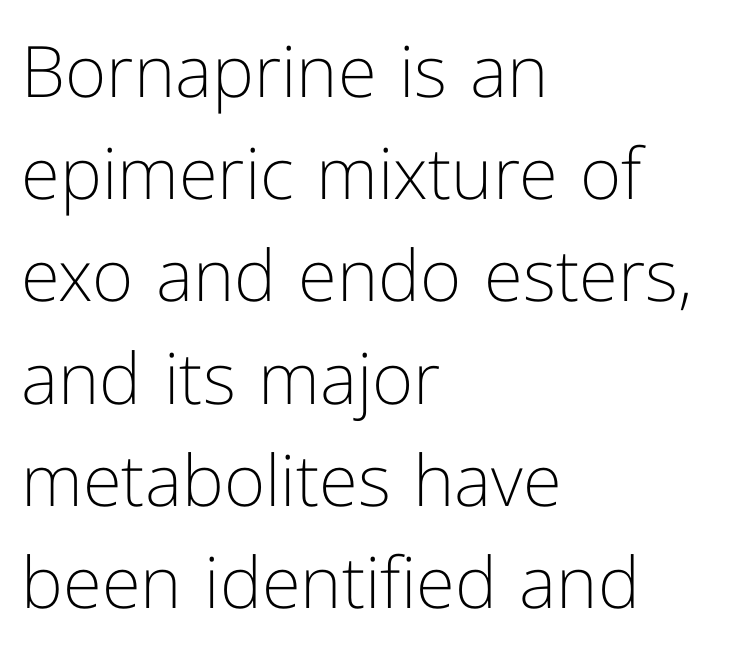
Q: Is the text bold? A: No.
Q: Is the text italic (slanted)? A: No, it is upright.
Q: Is the typeface a serif or a sans-serif typeface? A: Sans-serif.
Q: Is the text underlined? A: No.
Q: How is the paragraph aligned? A: Left-aligned.
Q: Is the spacing between letters normal or unusually wide? A: Normal.
Q: Is the spacing between lines tight, normal or loose? A: Normal.
Q: Width (condensed, normal, or wide)? A: Normal.
Q: Stroke contrast? A: Low.
Q: x-height? A: Medium.
Q: Monospaced? A: No.
